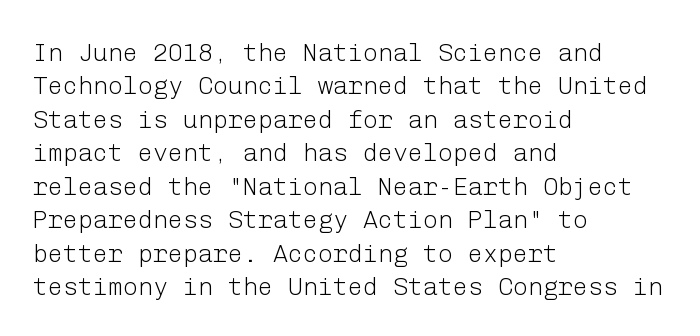
The image shows 25 px text type, upright; set left-aligned, normal line spacing (1.34x), normal letter spacing, not underlined.
